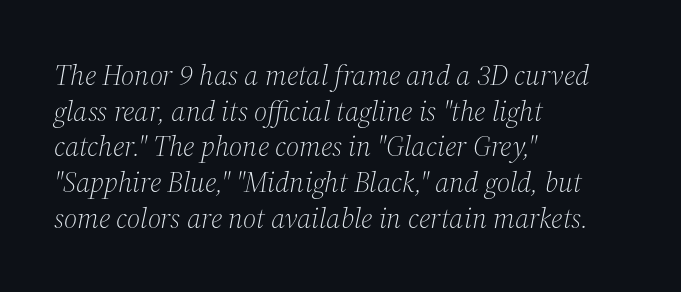
The image shows 29 px light serif type, italic (leaning right); set left-aligned, line spacing 1.23x, normal letter spacing, not underlined; medium stroke contrast and a medium x-height.
